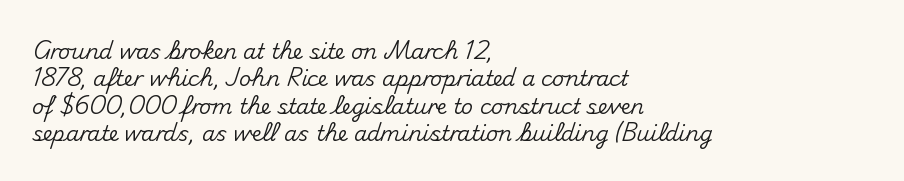
You could call the tracking neutral — neither tight nor loose. Honestly, there is no underline to notice here at all. Compared with a centered layout, this one pins lines to the left instead. Interline gaps are of average width in this sample.
